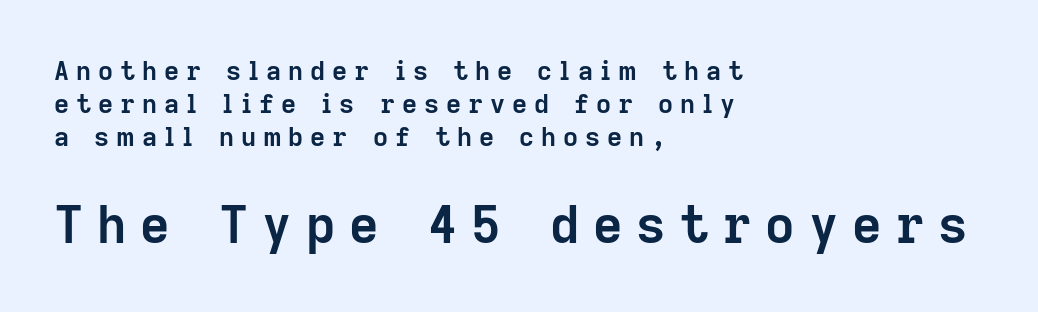
The vertical gap from one line to the next is medium. Between these two stacked blocks, the lower one wins on size. Typesetter's note: full bold, strokes at maximum text heaviness. A student would call this left alignment; a typographer would say flush left, rag right.
